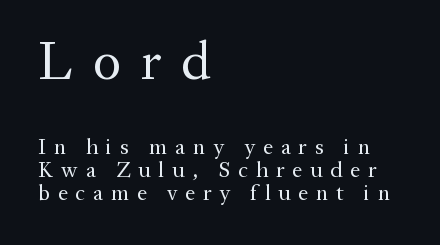
The image shows 54 px regular-weight serif type, upright; set left-aligned, tight line spacing (1.04x), unusually wide letter spacing (+0.36 em), not underlined; the first (top) block is 2.45x larger; medium stroke contrast and a medium x-height.
